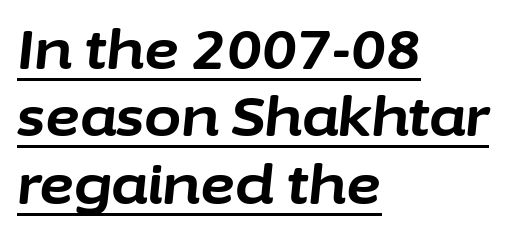
The image shows 54 px bold type, italic (leaning right); set left-aligned, normal line spacing (1.25x), normal letter spacing, underlined; low stroke contrast and a medium x-height.
